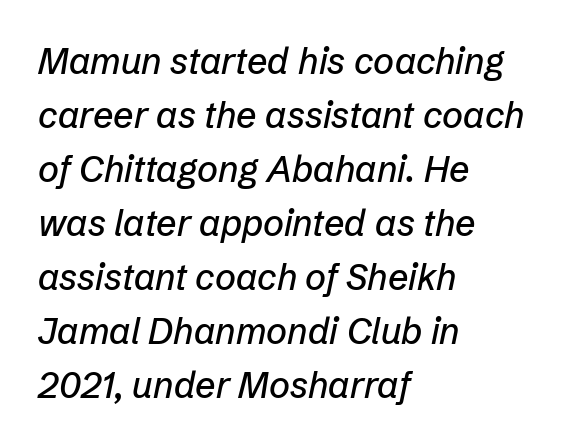
The image shows 36 px text type, italic (leaning right); set left-aligned, normal line spacing (1.5x), normal letter spacing, not underlined; low stroke contrast and a medium x-height.
